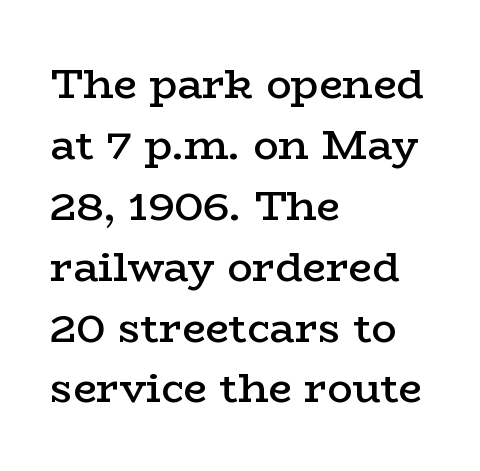
The image shows 42 px semibold, wide serif type, upright; set left-aligned, normal line spacing (1.45x), normal letter spacing, not underlined; low stroke contrast and a medium x-height.
